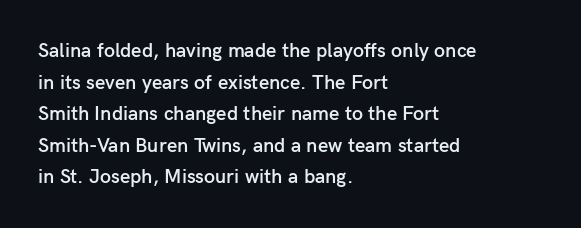
The block of text has a typical density, with ordinary space between rows. Nobody drew a line under any word here. Stroke thickness is moderately raised; the sample reads as semibold. The typography opts for an upright posture over an oblique one. Words appear dense and cohesive because spacing is normal. Where is the straight margin? On the left.
